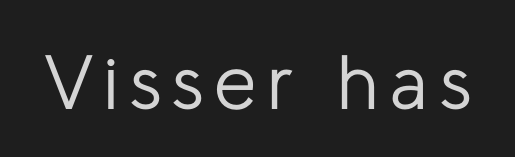
Heaviness? Minimal to ordinary, like unemphasized prose. A typesetter would call this proportional, since set widths differ per character. Has an underline been added? It has not. You can tell from the bare stems that sans-serif type was used. The font's upright variant was chosen for this text.
